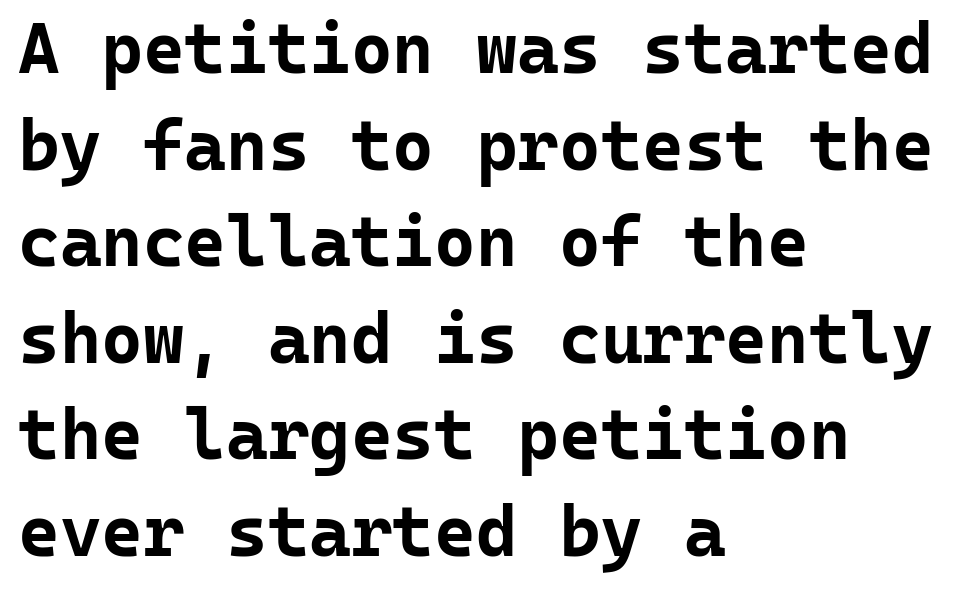
The image shows 71 px bold sans-serif type, upright, monospaced; set left-aligned, normal line spacing (1.36x), normal letter spacing, not underlined; low stroke contrast and a medium x-height.
